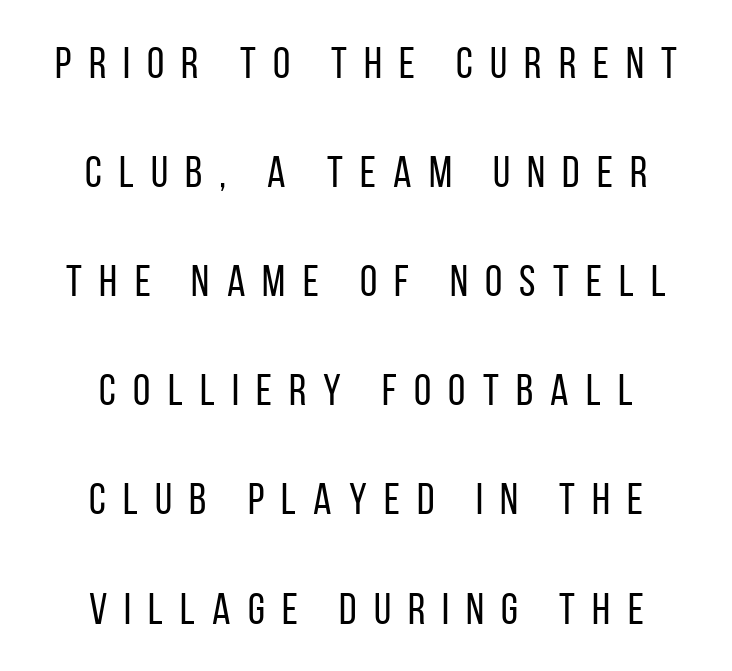
{"serif": "no", "italic": "no", "bold": "no", "weight": "regular", "width": "condensed", "stroke_contrast": "low", "x_height": "large", "monospaced": "no", "underline": "no", "align": "center", "line_spacing": "loose", "line_spacing_ratio": 2.48, "letter_spacing": "wide", "letter_spacing_em": 0.39, "glyph_px": 44}
